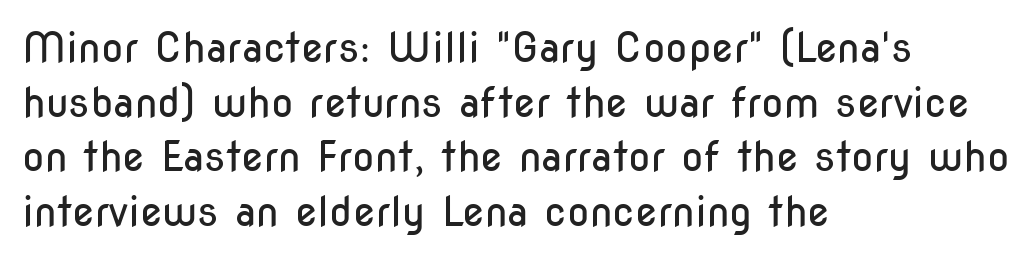
What kind of face is this? One without serifs — a sans. The designer left line spacing at the default. How are the letters spaced? Ordinarily, with no added tracking. Vertical stems look standard width or narrower in stroke.
